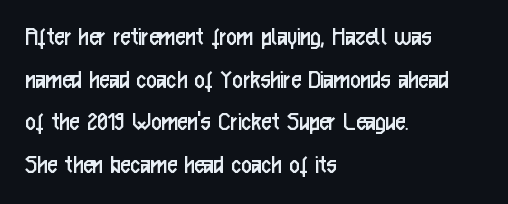
{"serif": "no", "italic": "no", "bold": "no", "weight": "regular", "width": "condensed", "stroke_contrast": "low", "x_height": "medium", "monospaced": "no", "underline": "no", "align": "left", "line_spacing": "normal", "line_spacing_ratio": 1.52, "letter_spacing": "normal", "letter_spacing_em": 0.0, "glyph_px": 28}
